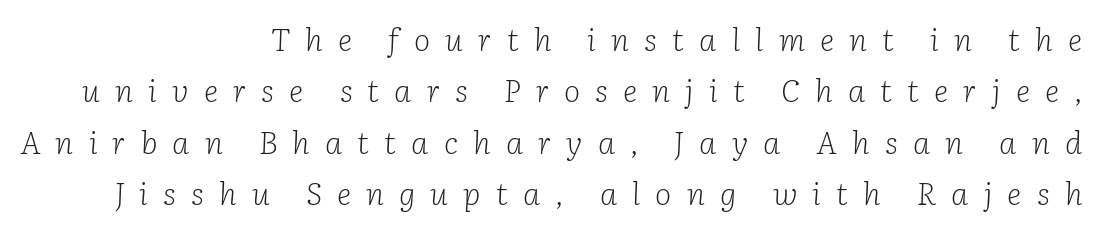
{"serif": "yes", "italic": "yes", "lean": "right", "slant_degrees": 2, "bold": "no", "weight": "light", "width": "normal", "stroke_contrast": "low", "x_height": "medium", "monospaced": "no", "underline": "no", "align": "right", "line_spacing": "normal", "line_spacing_ratio": 1.66, "letter_spacing": "wide", "letter_spacing_em": 0.49, "glyph_px": 31}
